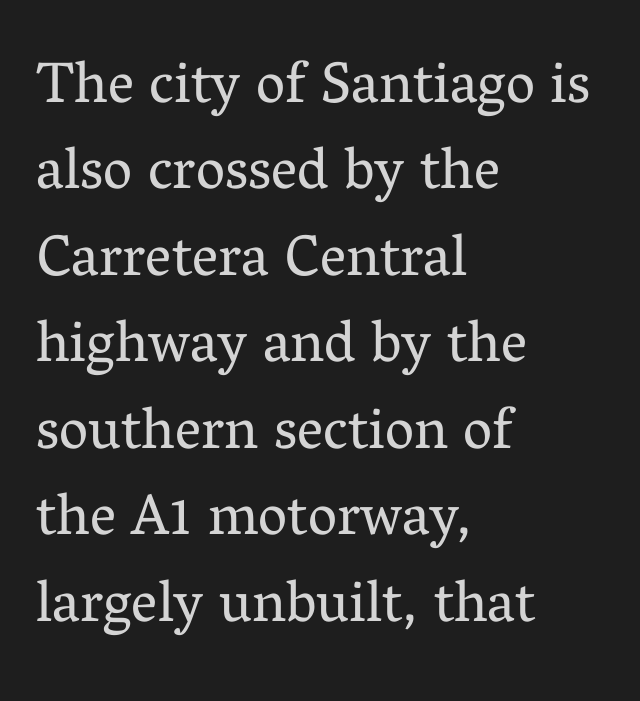
Style check: upright. The foot of each line stays bare and open. Is the block centered? No — it sits flush against the left margin. Students, note that the glyphs here touch the page at normal intervals.
